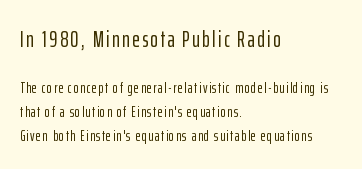
{"italic": "no", "underline": "no", "align": "left", "line_spacing": "normal", "line_spacing_ratio": 1.6, "larger_block": "first", "size_ratio": 1.53, "glyph_px": 23}
